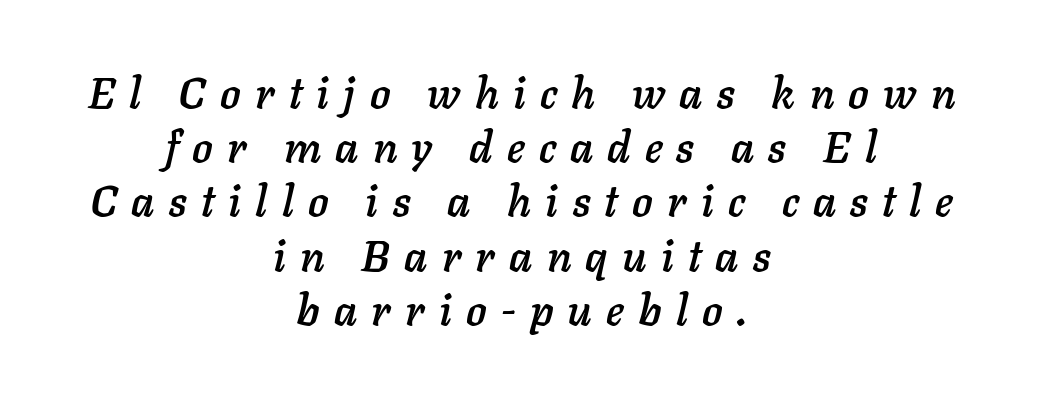
The image shows 43 px text type, italic (leaning right); set centered, normal line spacing (1.26x), unusually wide letter spacing (+0.33 em), not underlined; low stroke contrast and a medium x-height.
